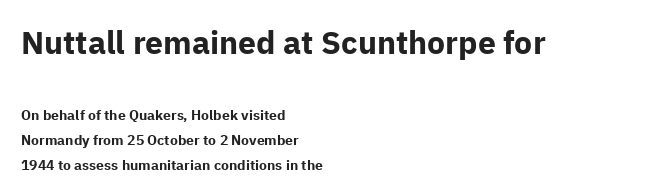
The image shows 32 px bold sans-serif type, upright; set left-aligned, line spacing 1.81x, normal letter spacing, not underlined; the first (top) block is 2.29x larger; low stroke contrast and a medium x-height.
